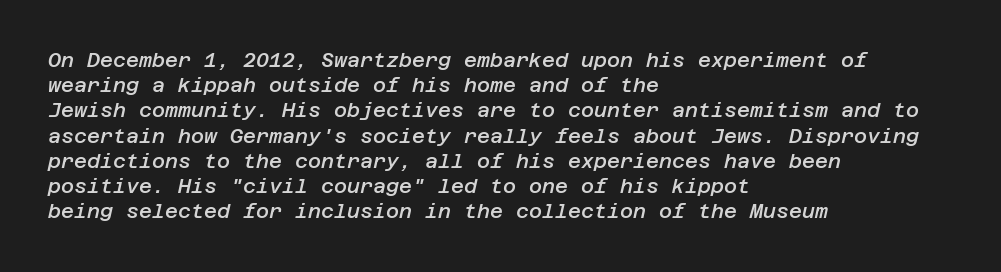
Q: Is the text bold? A: Semi-bold.
Q: Is the text italic (slanted)? A: Yes, it leans right by about 12 degrees.
Q: Is the text underlined? A: No.
Q: How is the paragraph aligned? A: Left-aligned.
Q: Is the spacing between letters normal or unusually wide? A: Normal.
Q: Is the spacing between lines tight, normal or loose? A: Normal.
